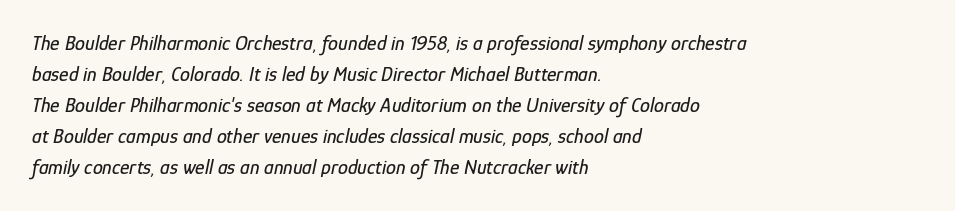
The image shows 20 px text type, italic (leaning right); set left-aligned, normal line spacing (1.55x), normal letter spacing, not underlined.
